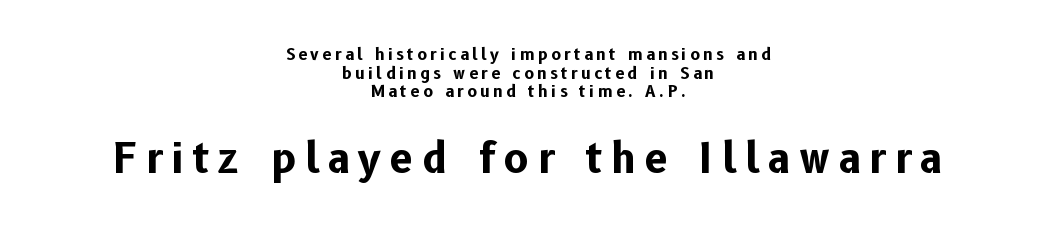
This is roman type, the default non-slanted kind. These lines stack symmetrically, like a column narrowing and widening about its center. Is the lower block the larger one? Yes — the lower block carries the bigger type. Note the varied advance widths — an 'i' is clearly narrower than an 'm'. The face used here has the dense, thick strokes of a bold. Tracking value appears strongly positive — letters spread wide.
